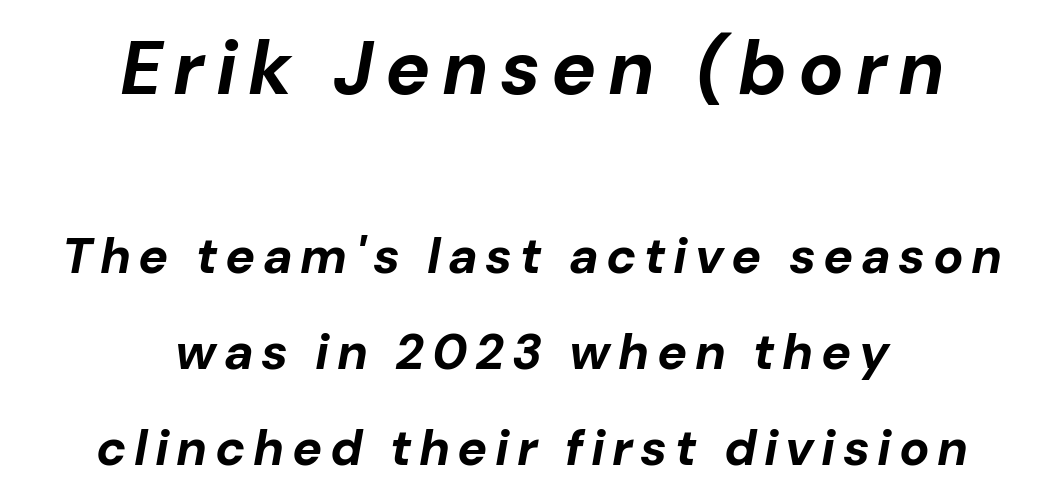
Yep, that's italic — everything's leaning. Descenders hang freely into open space. How would I describe the line gaps? Wide and relaxed. Both edges are ragged and mirror each other, which tells us the setting is centered.
